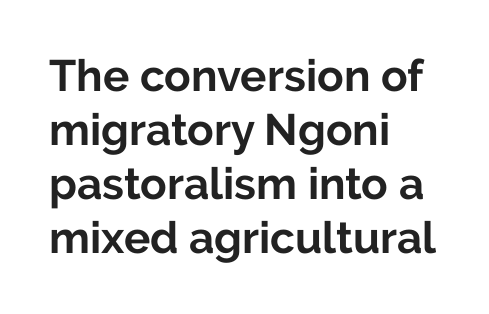
The image shows 44 px bold sans-serif type, upright; set left-aligned, line spacing 1.23x, normal letter spacing, not underlined; low stroke contrast and a medium x-height.
